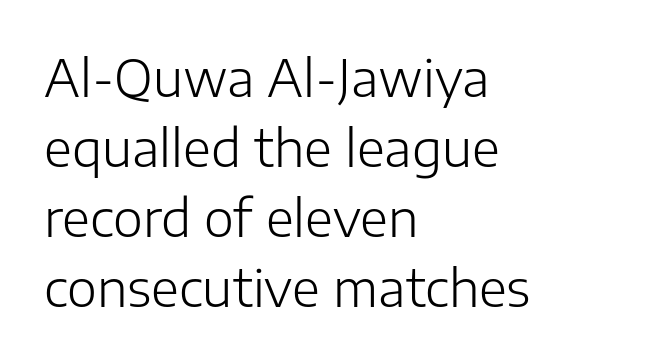
The paragraph has a hard left edge and a soft right edge. Tracking value appears to be zero — textbook default spacing. Descender tails drop into unmarked territory. Notice how the stems are strictly vertical — no italics here. The vertical gap from one line to the next is medium. Character widths vary here, with narrow letters taking less room than wide ones.
